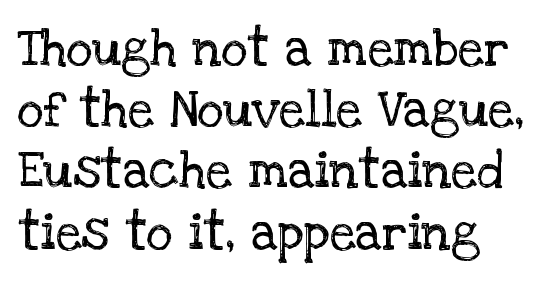
Q: Is the text bold? A: No.
Q: Is the text italic (slanted)? A: No, it is upright.
Q: Is the typeface a serif or a sans-serif typeface? A: Serif.
Q: Is the text underlined? A: No.
Q: How is the paragraph aligned? A: Left-aligned.
Q: Is the spacing between letters normal or unusually wide? A: Normal.
Q: Width (condensed, normal, or wide)? A: Normal.
Q: Stroke contrast? A: Low.
Q: x-height? A: Large.
Q: Monospaced? A: No.
